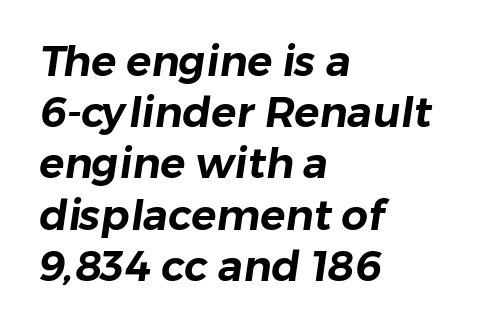
The zone under the glyphs is completely vacant. Does the copy run flush right? No — it runs flush left. This sample uses plain, unmodified letter spacing. This sample has the flowing, uneven cadence of proportional lettering.
